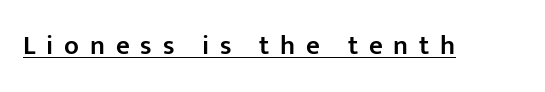
Q: Is the text bold? A: Semi-bold.
Q: Is the text italic (slanted)? A: No, it is upright.
Q: Is the text underlined? A: Yes.
Q: Is the spacing between letters normal or unusually wide? A: Unusually wide.
